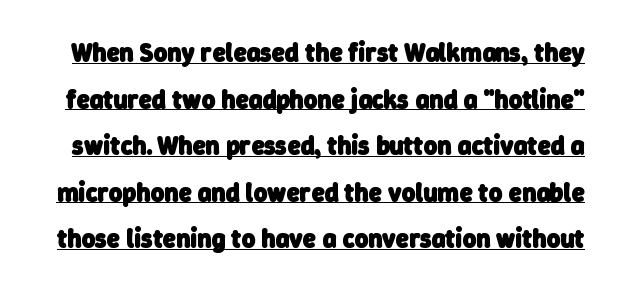
{"bold": "yes", "underline": "yes", "line_spacing_ratio": 1.79, "letter_spacing": "normal", "letter_spacing_em": 0.0, "glyph_px": 26}
